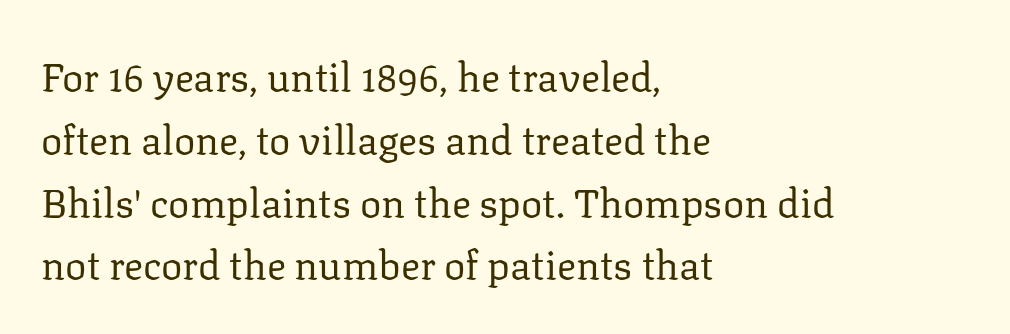
{"serif": "yes", "italic": "no", "bold": "no", "weight": "regular", "width": "normal", "stroke_contrast": "low", "x_height": "medium", "monospaced": "no", "underline": "no", "align": "left", "line_spacing": "normal", "line_spacing_ratio": 1.57, "letter_spacing": "normal", "letter_spacing_em": 0.0, "glyph_px": 40}
